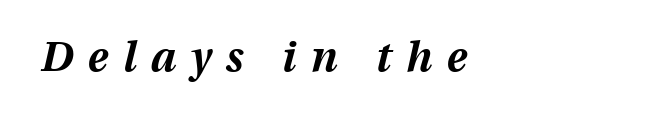
The image shows 42 px bold type, italic (leaning right); set left-aligned, unusually wide letter spacing (+0.35 em), not underlined; medium stroke contrast and a medium x-height.
